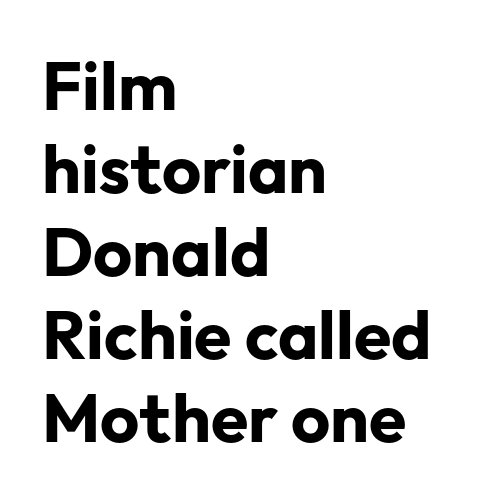
Q: Is the text bold? A: Yes.
Q: Is the text italic (slanted)? A: No, it is upright.
Q: Is the typeface a serif or a sans-serif typeface? A: Sans-serif.
Q: Is the text underlined? A: No.
Q: How is the paragraph aligned? A: Left-aligned.
Q: Is the spacing between letters normal or unusually wide? A: Normal.
Q: Width (condensed, normal, or wide)? A: Normal.
Q: Stroke contrast? A: Low.
Q: x-height? A: Medium.
Q: Monospaced? A: No.
